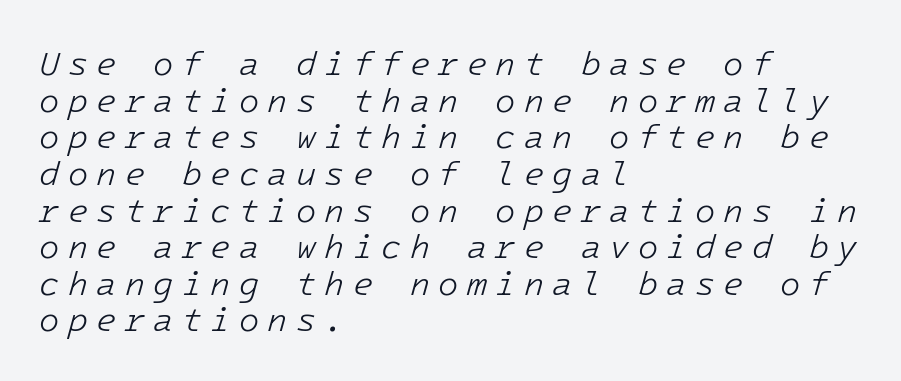
{"italic": "yes", "lean": "right", "slant_degrees": 16, "bold": "no", "weight": "light", "width": "normal", "stroke_contrast": "low", "x_height": "medium", "monospaced": "yes", "underline": "no", "align": "left", "line_spacing": "tight", "line_spacing_ratio": 1.11, "letter_spacing": "wide", "letter_spacing_em": 0.25, "glyph_px": 33}
